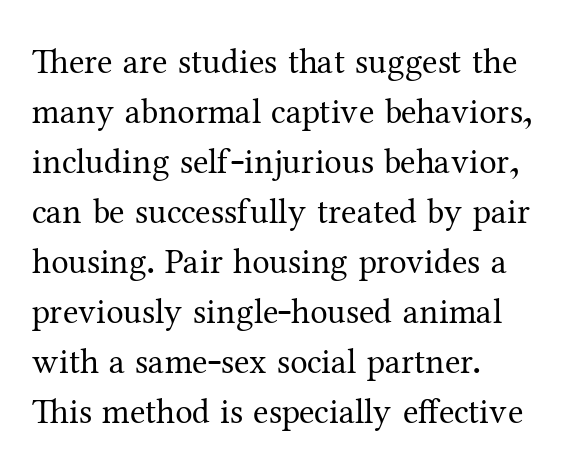
Q: Is the text bold? A: No.
Q: Is the text italic (slanted)? A: No, it is upright.
Q: Is the typeface a serif or a sans-serif typeface? A: Serif.
Q: Is the text underlined? A: No.
Q: How is the paragraph aligned? A: Left-aligned.
Q: Is the spacing between letters normal or unusually wide? A: Normal.
Q: Is the spacing between lines tight, normal or loose? A: Normal.
Q: Width (condensed, normal, or wide)? A: Normal.
Q: Stroke contrast? A: Medium.
Q: x-height? A: Medium.
Q: Monospaced? A: No.
